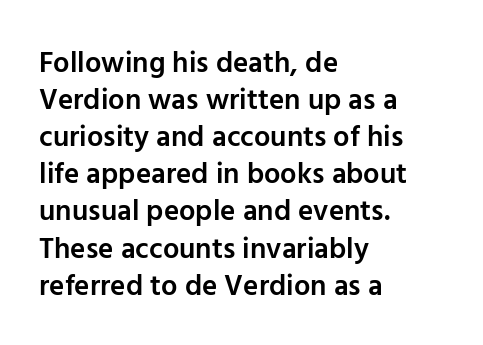
The image shows 29 px semibold sans-serif type, upright; set left-aligned, normal line spacing (1.28x), normal letter spacing, not underlined; low stroke contrast and a medium x-height.
